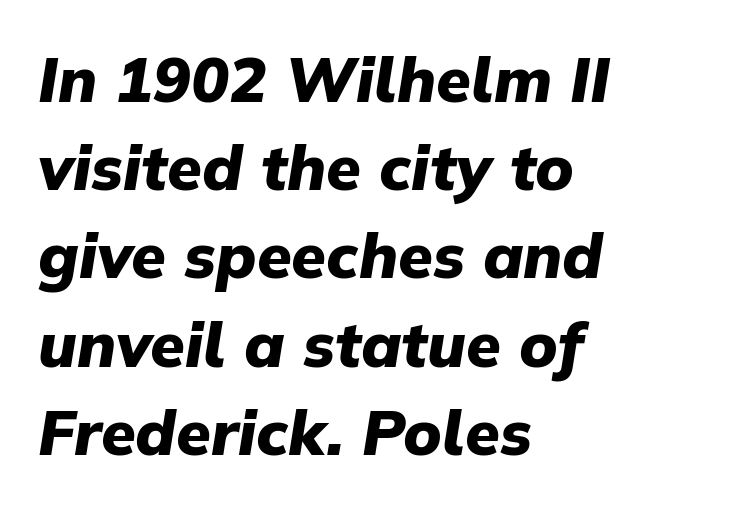
Q: Is the text bold? A: Yes.
Q: Is the text italic (slanted)? A: Yes, it leans right by about 9 degrees.
Q: Is the text underlined? A: No.
Q: How is the paragraph aligned? A: Left-aligned.
Q: Is the spacing between letters normal or unusually wide? A: Normal.
Q: Is the spacing between lines tight, normal or loose? A: Normal.
Q: Width (condensed, normal, or wide)? A: Normal.
Q: Stroke contrast? A: Low.
Q: x-height? A: Medium.
Q: Monospaced? A: No.
